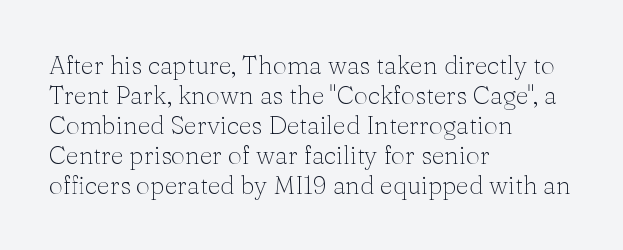
Q: Is the text bold? A: No.
Q: Is the text italic (slanted)? A: No, it is upright.
Q: Is the text underlined? A: No.
Q: How is the paragraph aligned? A: Left-aligned.
Q: Is the spacing between letters normal or unusually wide? A: Normal.
